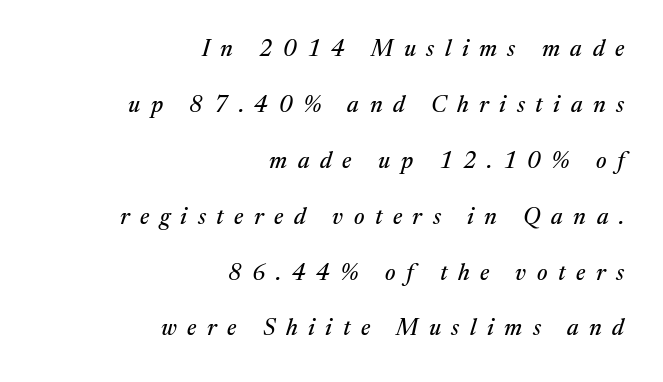
The image shows 23 px text type, italic (leaning right); set right-aligned, loose line spacing (2.43x), unusually wide letter spacing (+0.46 em), not underlined.
